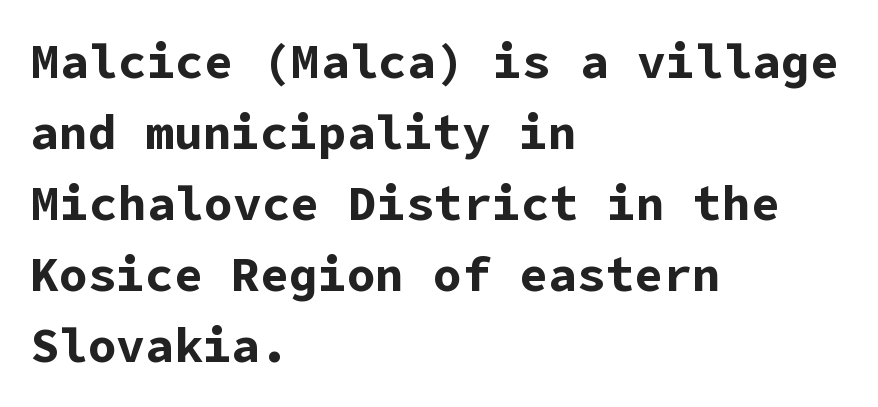
{"serif": "no", "italic": "no", "bold": "yes", "weight": "bold", "width": "normal", "stroke_contrast": "low", "x_height": "medium", "underline": "no", "align": "left", "line_spacing": "normal", "line_spacing_ratio": 1.48, "letter_spacing": "normal", "letter_spacing_em": 0.0, "glyph_px": 48}
